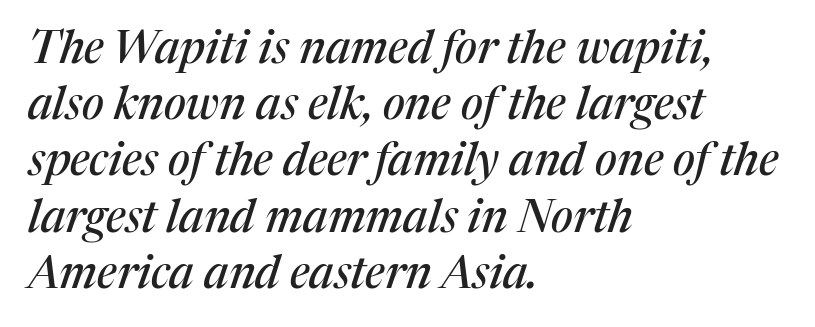
{"serif": "yes", "italic": "yes", "lean": "right", "slant_degrees": 17, "width": "normal", "stroke_contrast": "medium", "x_height": "medium", "monospaced": "no", "underline": "no", "align": "left", "line_spacing": "normal", "line_spacing_ratio": 1.25, "letter_spacing": "normal", "letter_spacing_em": 0.0, "glyph_px": 45}
